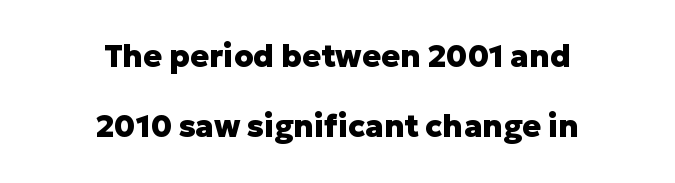
The image shows 31 px heavy sans-serif type, upright; set centered, loose line spacing (2.27x), normal letter spacing, not underlined; low stroke contrast and a medium x-height.
